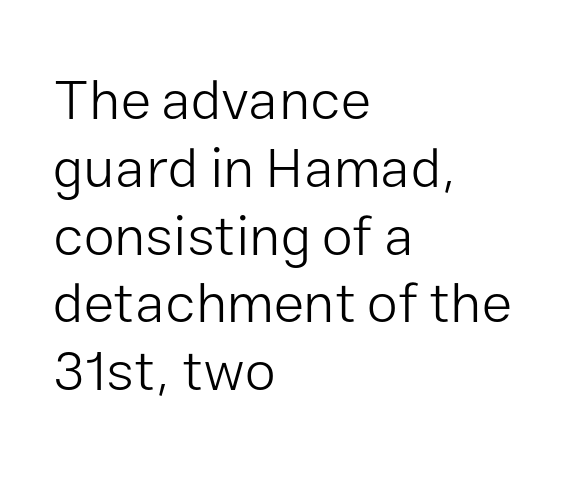
The image shows 56 px light sans-serif type, upright; set left-aligned, line spacing 1.21x, normal letter spacing, not underlined; low stroke contrast and a medium x-height.
